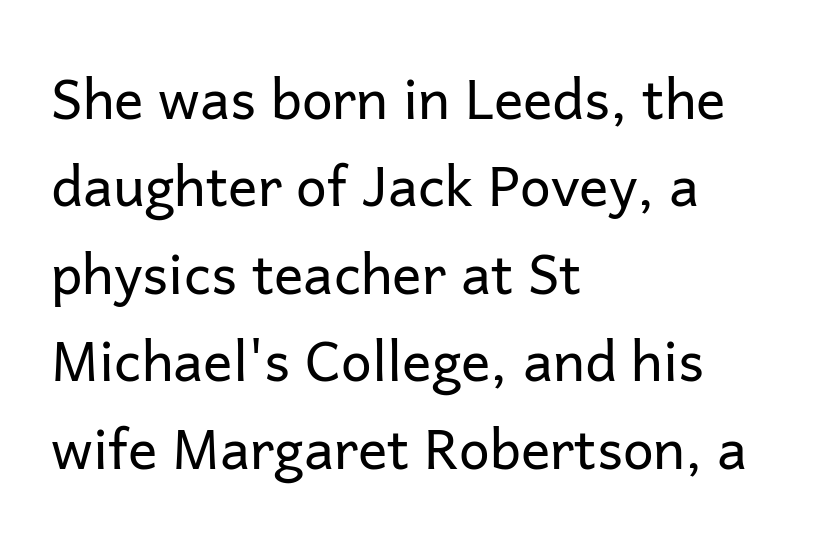
Q: Is the text bold? A: No.
Q: Is the text italic (slanted)? A: No, it is upright.
Q: Is the typeface a serif or a sans-serif typeface? A: Sans-serif.
Q: Is the text underlined? A: No.
Q: How is the paragraph aligned? A: Left-aligned.
Q: Is the spacing between letters normal or unusually wide? A: Normal.
Q: Is the spacing between lines tight, normal or loose? A: Normal.
Q: Width (condensed, normal, or wide)? A: Normal.
Q: Stroke contrast? A: Low.
Q: x-height? A: Medium.
Q: Monospaced? A: No.
